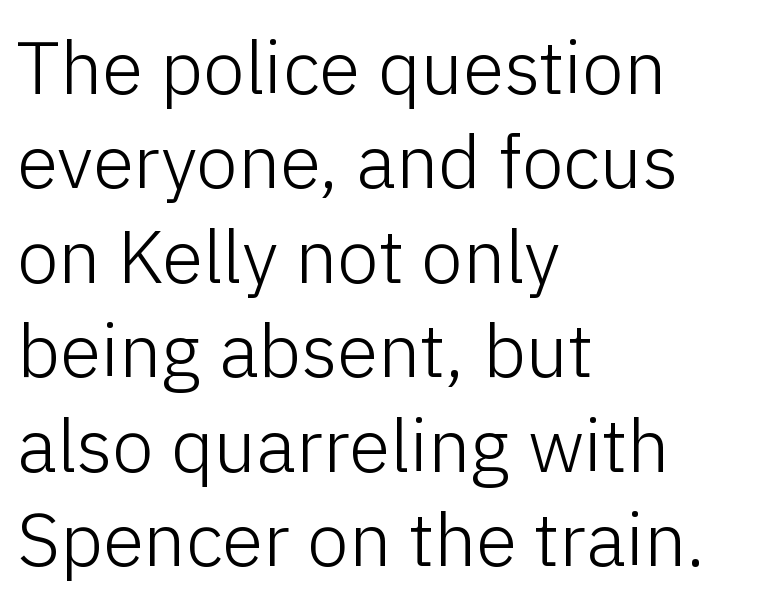
Q: Is the text bold? A: No.
Q: Is the text italic (slanted)? A: No, it is upright.
Q: Is the typeface a serif or a sans-serif typeface? A: Sans-serif.
Q: Is the text underlined? A: No.
Q: How is the paragraph aligned? A: Left-aligned.
Q: Is the spacing between letters normal or unusually wide? A: Normal.
Q: Is the spacing between lines tight, normal or loose? A: Normal.
Q: Width (condensed, normal, or wide)? A: Normal.
Q: Stroke contrast? A: Low.
Q: x-height? A: Medium.
Q: Monospaced? A: No.
